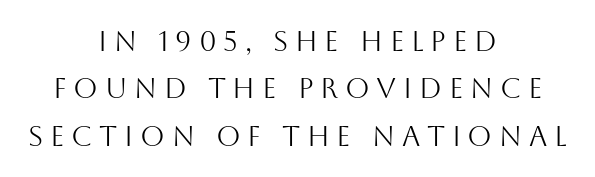
The image shows 28 px light sans-serif type, upright; set centered, normal line spacing (1.69x), unusually wide letter spacing (+0.24 em), not underlined; medium stroke contrast and a large x-height.
